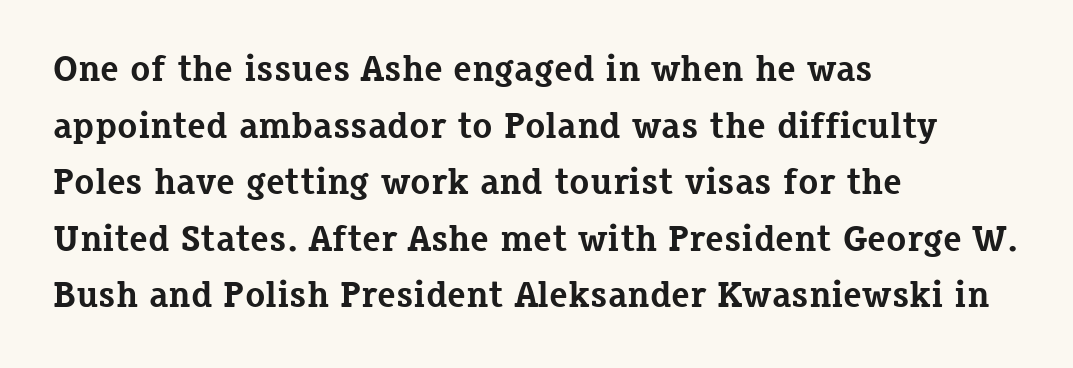
{"serif": "yes", "italic": "no", "bold": "yes", "weight": "bold", "width": "normal", "stroke_contrast": "low", "x_height": "medium", "monospaced": "no", "underline": "no", "align": "left", "line_spacing": "normal", "line_spacing_ratio": 1.53, "letter_spacing": "normal", "letter_spacing_em": 0.0, "glyph_px": 37}
